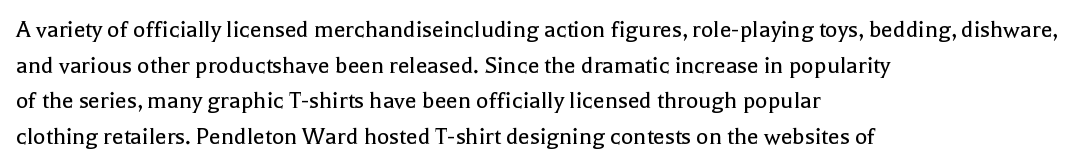
{"italic": "no", "bold": "no", "underline": "no", "align": "left", "line_spacing": "normal", "line_spacing_ratio": 1.37, "letter_spacing": "normal", "letter_spacing_em": 0.0, "glyph_px": 26}
